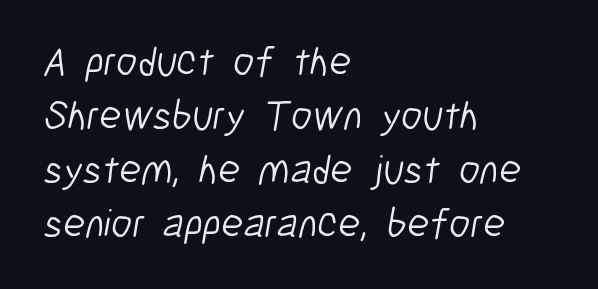
{"serif": "no", "bold": "no", "weight": "light", "width": "condensed", "stroke_contrast": "low", "x_height": "medium", "monospaced": "no", "underline": "no", "align": "left", "line_spacing": "normal", "line_spacing_ratio": 1.32, "letter_spacing": "normal", "letter_spacing_em": 0.0, "glyph_px": 41}
